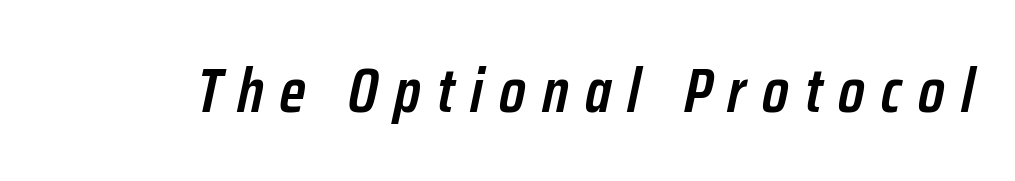
Q: Is the text bold? A: Semi-bold.
Q: Is the text italic (slanted)? A: Yes, it leans right by about 12 degrees.
Q: Is the text underlined? A: No.
Q: Is the spacing between letters normal or unusually wide? A: Unusually wide.
Q: Width (condensed, normal, or wide)? A: Condensed.
Q: Stroke contrast? A: Low.
Q: x-height? A: Medium.
Q: Monospaced? A: No.
